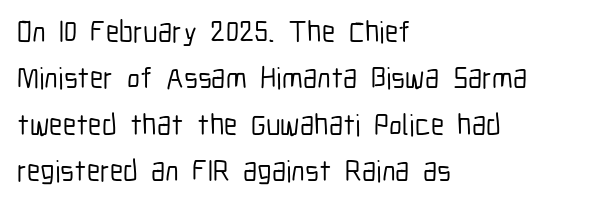
Q: Is the text italic (slanted)? A: No, it is upright.
Q: Is the typeface a serif or a sans-serif typeface? A: Sans-serif.
Q: Is the text underlined? A: No.
Q: How is the paragraph aligned? A: Left-aligned.
Q: Is the spacing between letters normal or unusually wide? A: Normal.
Q: Is the spacing between lines tight, normal or loose? A: Normal.
Q: Width (condensed, normal, or wide)? A: Condensed.
Q: Stroke contrast? A: Low.
Q: x-height? A: Medium.
Q: Monospaced? A: No.
